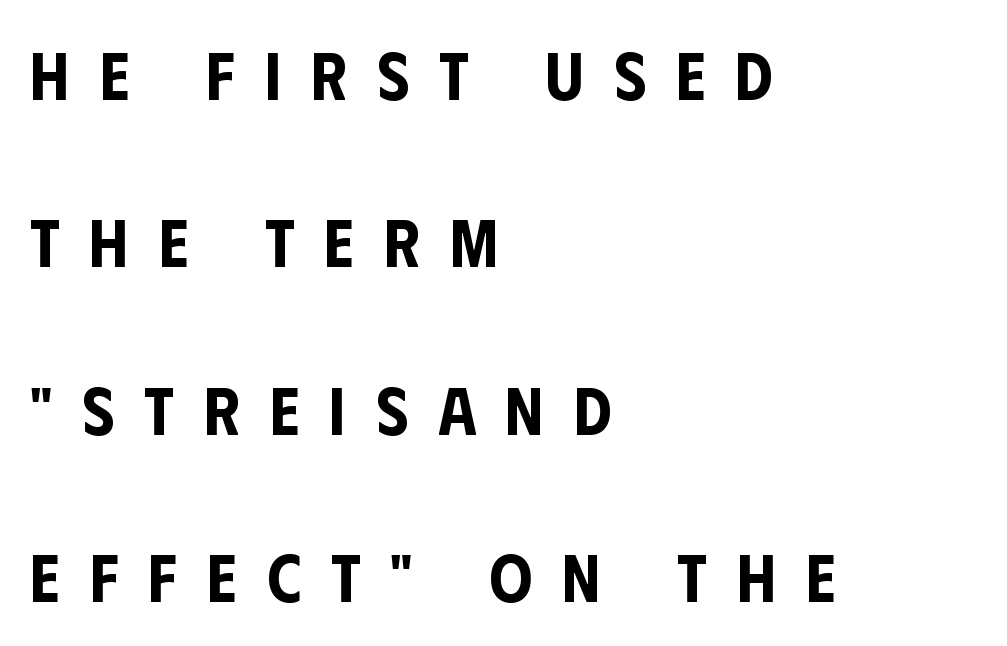
Q: Is the text italic (slanted)? A: No, it is upright.
Q: Is the typeface a serif or a sans-serif typeface? A: Sans-serif.
Q: Is the text underlined? A: No.
Q: How is the paragraph aligned? A: Left-aligned.
Q: Is the spacing between letters normal or unusually wide? A: Unusually wide.
Q: Is the spacing between lines tight, normal or loose? A: Loose.
Q: Width (condensed, normal, or wide)? A: Condensed.
Q: Stroke contrast? A: Low.
Q: x-height? A: Large.
Q: Monospaced? A: No.
